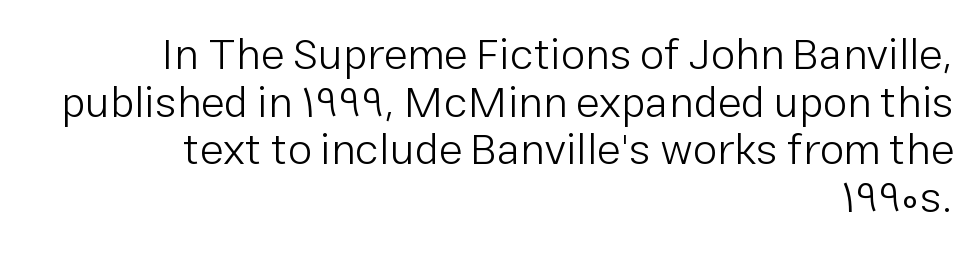
Q: Is the text bold? A: No.
Q: Is the text italic (slanted)? A: No, it is upright.
Q: Is the typeface a serif or a sans-serif typeface? A: Sans-serif.
Q: Is the text underlined? A: No.
Q: How is the paragraph aligned? A: Right-aligned.
Q: Is the spacing between letters normal or unusually wide? A: Normal.
Q: Is the spacing between lines tight, normal or loose? A: Tight.
Q: Width (condensed, normal, or wide)? A: Normal.
Q: Stroke contrast? A: Low.
Q: x-height? A: Medium.
Q: Monospaced? A: No.
